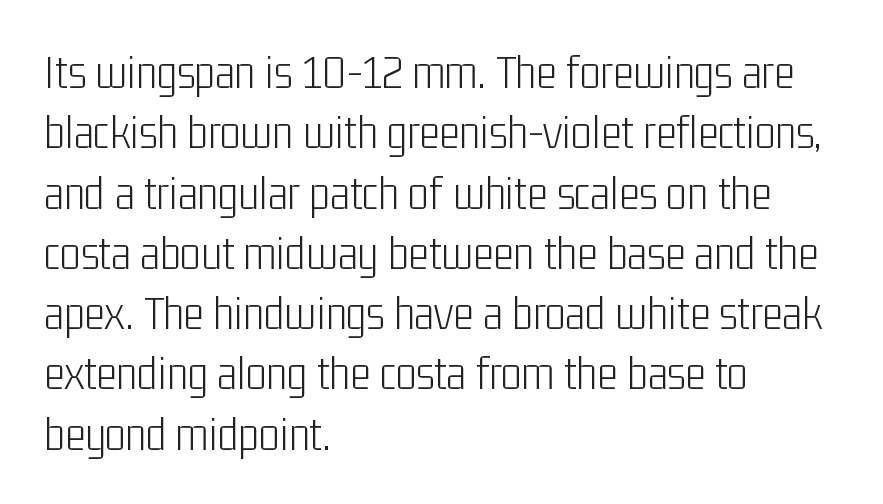
The letterforms sit shoulder to shoulder at normal distance. Has an underline been added? It has not. This sample has the flowing, uneven cadence of proportional lettering. A typesetter would label this face a sans. Nope, not italic — everything's standing straight. The rendering anchors every line to the left-hand side.
